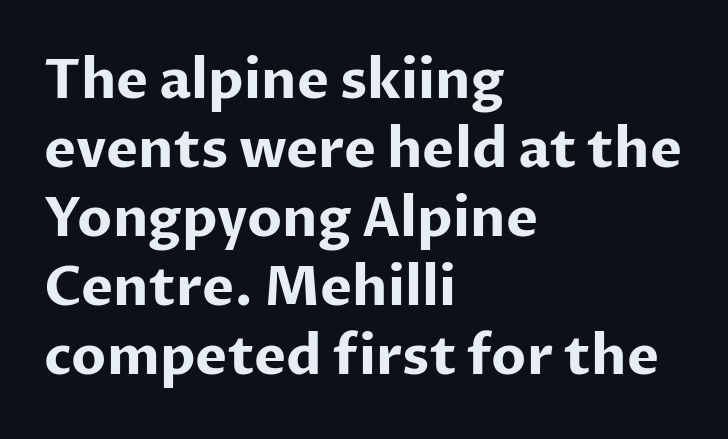
{"serif": "no", "italic": "no", "bold": "yes", "weight": "bold", "width": "normal", "stroke_contrast": "low", "x_height": "medium", "monospaced": "no", "underline": "no", "align": "left", "line_spacing": "normal", "line_spacing_ratio": 1.28, "letter_spacing": "normal", "letter_spacing_em": 0.0, "glyph_px": 54}
